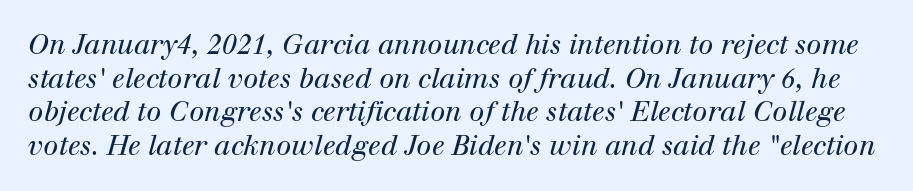
{"italic": "yes", "lean": "right", "slant_degrees": 12, "bold": "no", "underline": "no", "line_spacing": "normal", "line_spacing_ratio": 1.25, "letter_spacing": "normal", "letter_spacing_em": 0.0, "glyph_px": 27}
